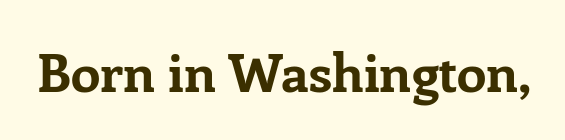
The image shows 53 px bold serif type, upright; set normal letter spacing, not underlined; low stroke contrast and a medium x-height.
